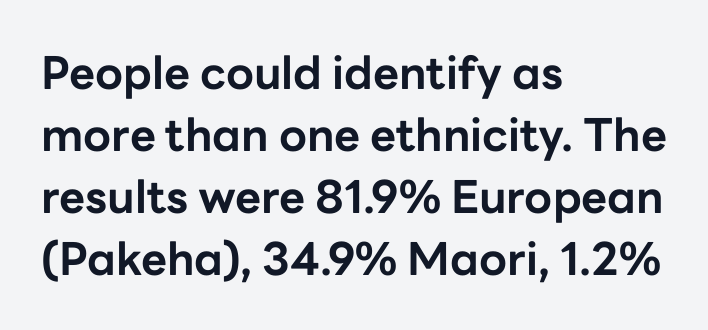
Q: Is the text bold? A: Yes.
Q: Is the text italic (slanted)? A: No, it is upright.
Q: Is the typeface a serif or a sans-serif typeface? A: Sans-serif.
Q: Is the text underlined? A: No.
Q: How is the paragraph aligned? A: Left-aligned.
Q: Is the spacing between letters normal or unusually wide? A: Normal.
Q: Is the spacing between lines tight, normal or loose? A: Normal.
Q: Width (condensed, normal, or wide)? A: Normal.
Q: Stroke contrast? A: Low.
Q: x-height? A: Medium.
Q: Monospaced? A: No.
